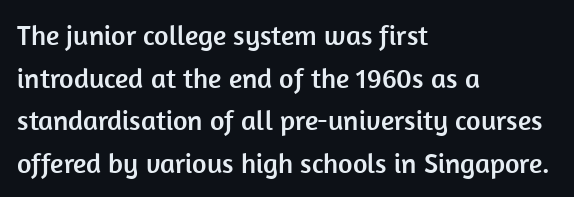
The image shows 28 px sans-serif type, upright; set left-aligned, normal line spacing (1.52x), normal letter spacing, not underlined; low stroke contrast and a medium x-height.
